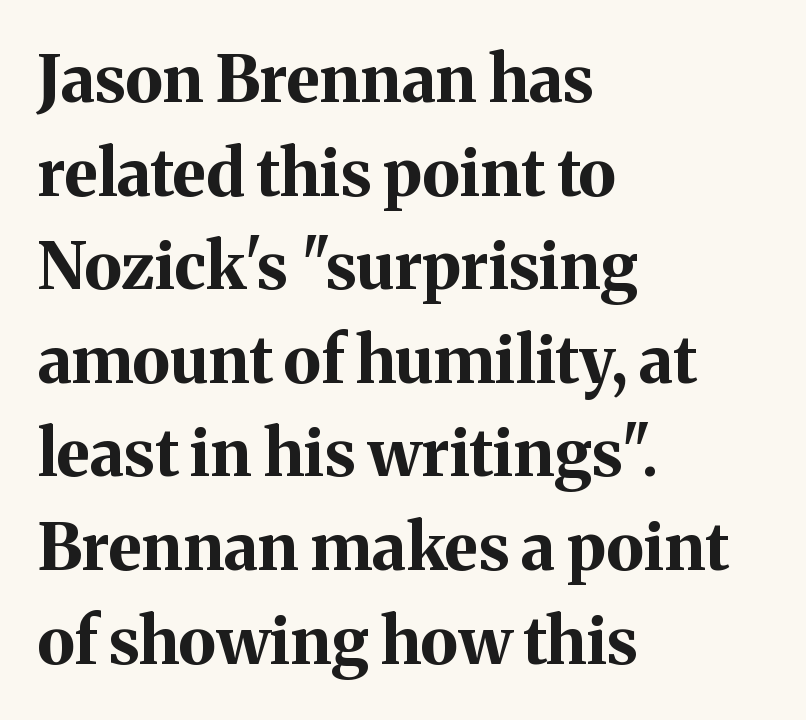
Q: Is the text bold? A: Yes.
Q: Is the text italic (slanted)? A: No, it is upright.
Q: Is the typeface a serif or a sans-serif typeface? A: Serif.
Q: Is the text underlined? A: No.
Q: How is the paragraph aligned? A: Left-aligned.
Q: Is the spacing between letters normal or unusually wide? A: Normal.
Q: Is the spacing between lines tight, normal or loose? A: Normal.
Q: Width (condensed, normal, or wide)? A: Normal.
Q: Stroke contrast? A: Medium.
Q: x-height? A: Medium.
Q: Monospaced? A: No.
